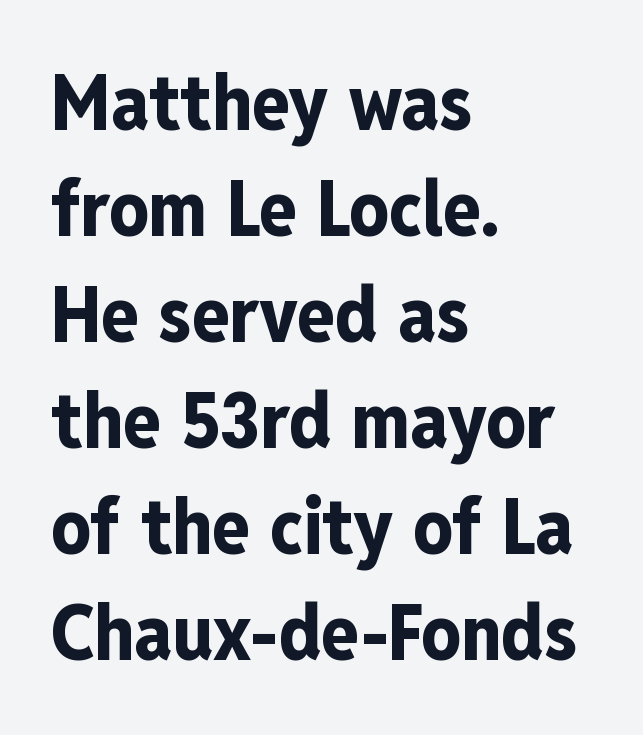
{"serif": "no", "italic": "no", "bold": "yes", "weight": "bold", "width": "condensed", "stroke_contrast": "low", "x_height": "medium", "monospaced": "no", "underline": "no", "align": "left", "line_spacing": "normal", "line_spacing_ratio": 1.36, "letter_spacing": "normal", "letter_spacing_em": 0.0, "glyph_px": 78}
